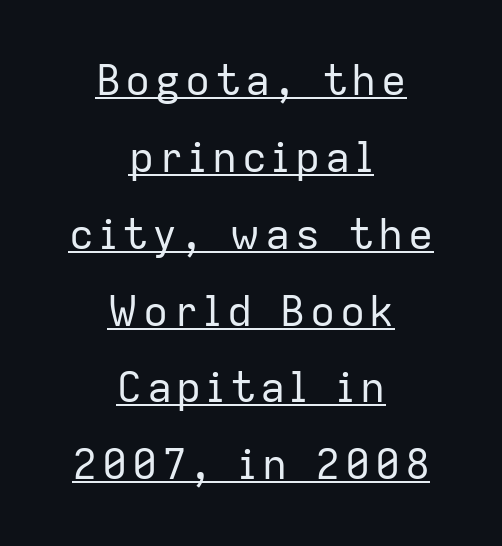
Q: Is the text bold? A: No.
Q: Is the text italic (slanted)? A: No, it is upright.
Q: Is the typeface a serif or a sans-serif typeface? A: Sans-serif.
Q: Is the text underlined? A: Yes.
Q: How is the paragraph aligned? A: Centered.
Q: Width (condensed, normal, or wide)? A: Normal.
Q: Stroke contrast? A: Low.
Q: x-height? A: Medium.
Q: Monospaced? A: No.
